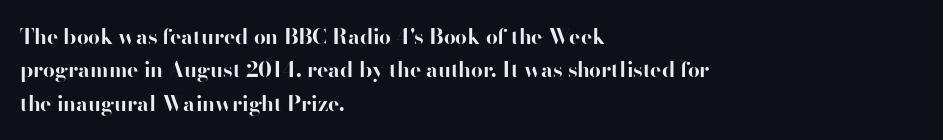
Q: Is the text bold? A: Yes.
Q: Is the text italic (slanted)? A: No, it is upright.
Q: Is the text underlined? A: No.
Q: How is the paragraph aligned? A: Left-aligned.
Q: Is the spacing between letters normal or unusually wide? A: Normal.
Q: Is the spacing between lines tight, normal or loose? A: Normal.
